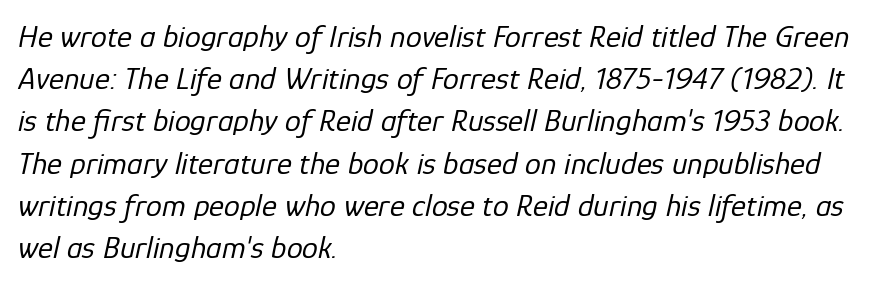
{"italic": "yes", "lean": "right", "slant_degrees": 12, "bold": "no", "weight": "regular", "width": "normal", "stroke_contrast": "low", "x_height": "medium", "monospaced": "no", "underline": "no", "align": "left", "line_spacing": "normal", "line_spacing_ratio": 1.32, "letter_spacing": "normal", "letter_spacing_em": 0.0, "glyph_px": 32}
